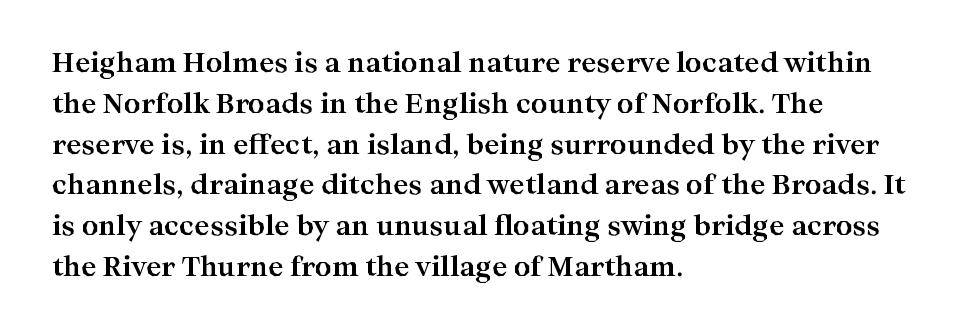
{"italic": "no", "bold": "yes", "underline": "no", "align": "left", "line_spacing": "normal", "line_spacing_ratio": 1.57, "letter_spacing": "normal", "letter_spacing_em": 0.0, "glyph_px": 26}
